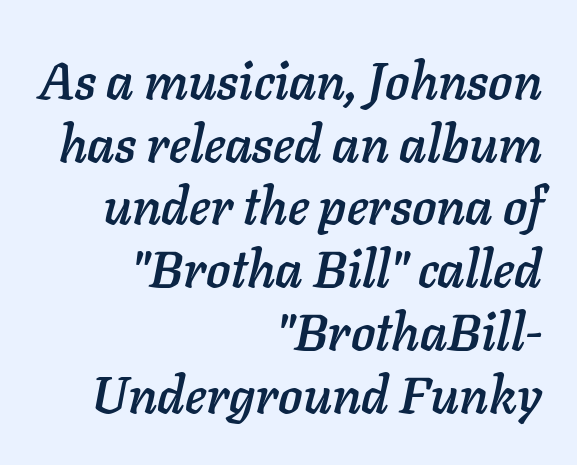
The image shows 51 px text type, italic (leaning right); set right-aligned, line spacing 1.23x, normal letter spacing, not underlined; low stroke contrast and a medium x-height.
